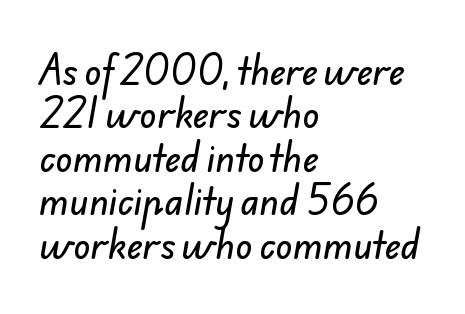
{"serif": "no", "width": "normal", "stroke_contrast": "low", "x_height": "small", "monospaced": "no", "underline": "no", "align": "left", "line_spacing_ratio": 1.24, "letter_spacing": "normal", "letter_spacing_em": 0.0, "glyph_px": 35}
